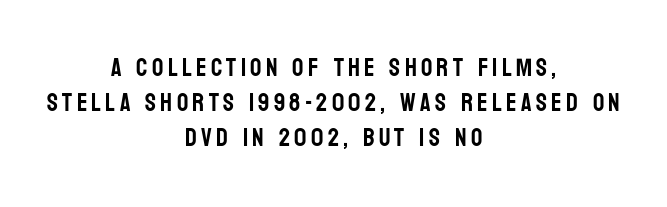
This block has exactly the height ordinary leading produces. Characters remain perfectly vertical along every line. Quick note: underline off. Caption: multi-line text, centered on the measure.
